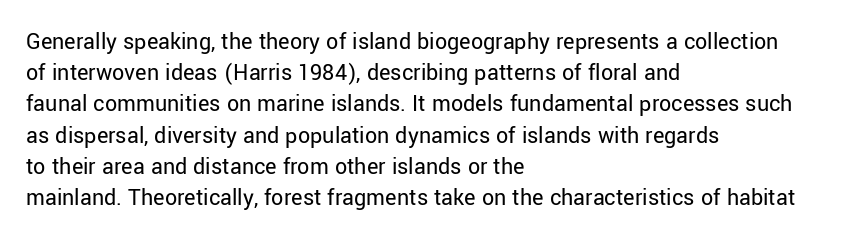
{"italic": "no", "bold": "no", "underline": "no", "align": "left", "line_spacing": "normal", "line_spacing_ratio": 1.3, "letter_spacing": "normal", "letter_spacing_em": 0.0, "glyph_px": 24}
